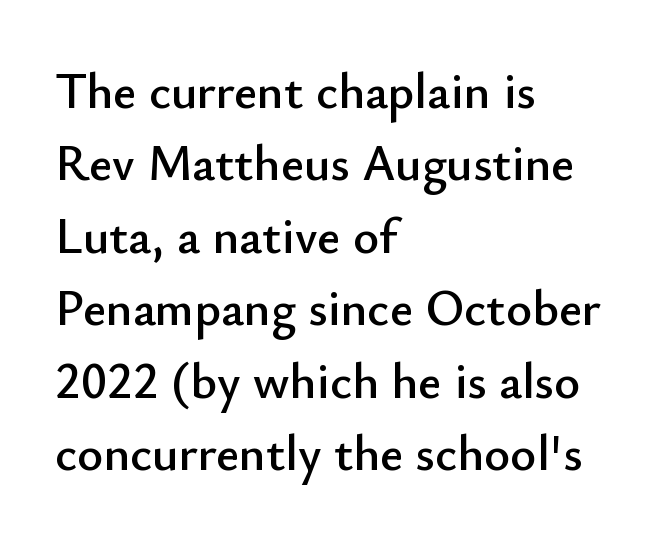
The image shows 50 px sans-serif type, upright; set left-aligned, normal line spacing (1.45x), normal letter spacing, not underlined; low stroke contrast and a small x-height.
